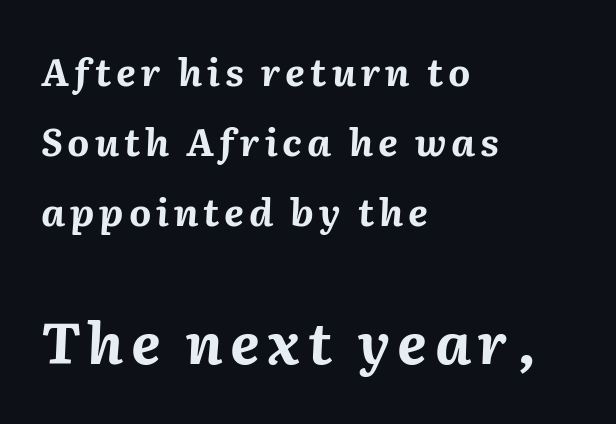
{"italic": "yes", "lean": "right", "slant_degrees": 2, "bold": "yes", "weight": "bold", "width": "normal", "stroke_contrast": "medium", "x_height": "medium", "monospaced": "no", "underline": "no", "align": "left", "line_spacing_ratio": 1.84, "larger_block": "second", "size_ratio": 1.5, "glyph_px": 57}
